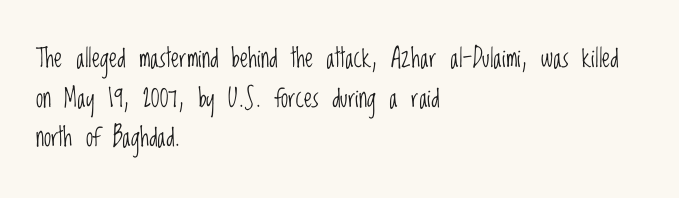
The image shows 26 px text type, upright; set left-aligned, normal line spacing (1.52x), normal letter spacing, not underlined.
